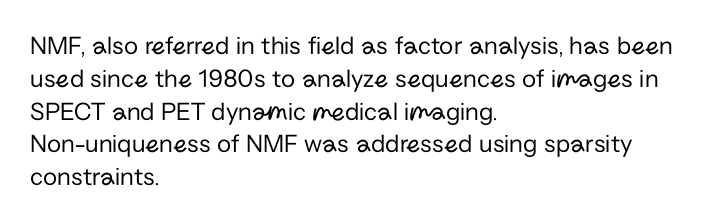
{"italic": "no", "bold": "no", "underline": "no", "align": "left", "line_spacing": "normal", "line_spacing_ratio": 1.26, "letter_spacing": "normal", "letter_spacing_em": 0.0, "glyph_px": 26}
